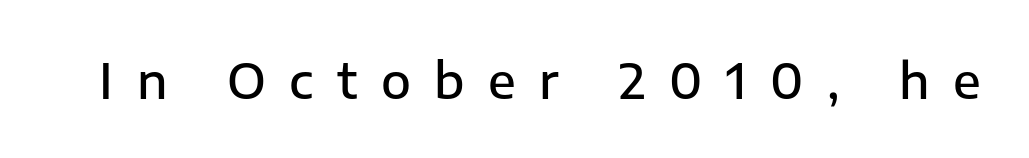
Each row of text sits above clean, open space. Honestly, the letter spacing is so wide it's the main thing you notice. The glyphs in this specimen are sans serif. Do the characters align in a grid? No, the font is proportional. Italic: no, the glyphs are upright roman. The strokes are fattened partway — semibold, not bold.
